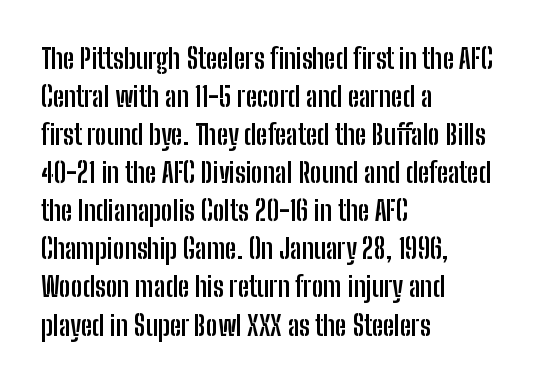
{"serif": "no", "italic": "no", "bold": "yes", "weight": "semibold", "width": "condensed", "stroke_contrast": "low", "x_height": "medium", "monospaced": "no", "underline": "no", "align": "left", "line_spacing": "normal", "line_spacing_ratio": 1.36, "letter_spacing": "normal", "letter_spacing_em": 0.0, "glyph_px": 28}
